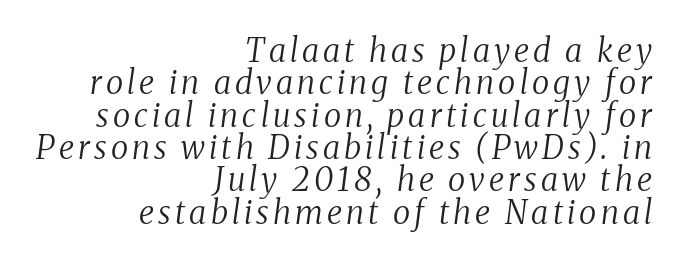
The image shows 32 px regular-weight serif type, italic (leaning right); set right-aligned, tight line spacing (1.01x), not underlined; medium stroke contrast and a medium x-height.
